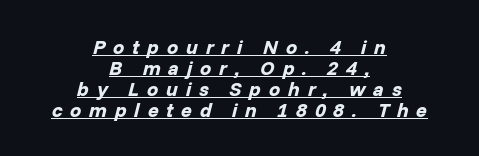
{"italic": "yes", "lean": "right", "slant_degrees": 14, "bold": "yes", "underline": "yes", "align": "center", "line_spacing": "tight", "line_spacing_ratio": 1.05, "letter_spacing": "wide", "letter_spacing_em": 0.39, "glyph_px": 20}
